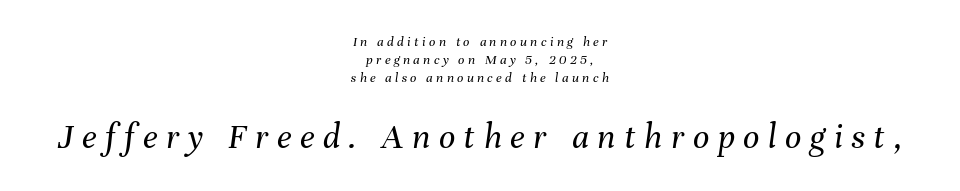
Q: Is the text bold? A: No.
Q: Is the text italic (slanted)? A: Yes, it leans right by about 8 degrees.
Q: Is the text underlined? A: No.
Q: How is the paragraph aligned? A: Centered.
Q: Is the spacing between letters normal or unusually wide? A: Unusually wide.
Q: Is the spacing between lines tight, normal or loose? A: Normal.
Q: Which block of text is set in a larger size, the first (top) or the second (bottom)? A: The second (bottom) one.
Q: Width (condensed, normal, or wide)? A: Normal.
Q: Stroke contrast? A: Medium.
Q: x-height? A: Medium.
Q: Monospaced? A: No.
